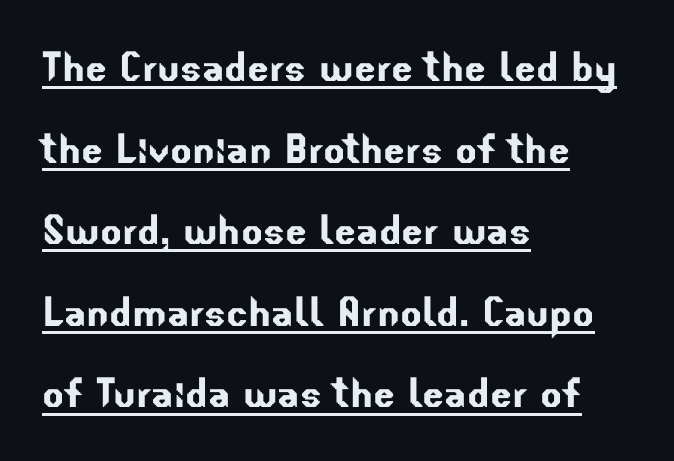
{"serif": "no", "width": "normal", "stroke_contrast": "low", "x_height": "small", "monospaced": "no", "underline": "yes", "align": "left", "line_spacing": "normal", "line_spacing_ratio": 1.6, "letter_spacing": "normal", "letter_spacing_em": 0.0, "glyph_px": 51}
